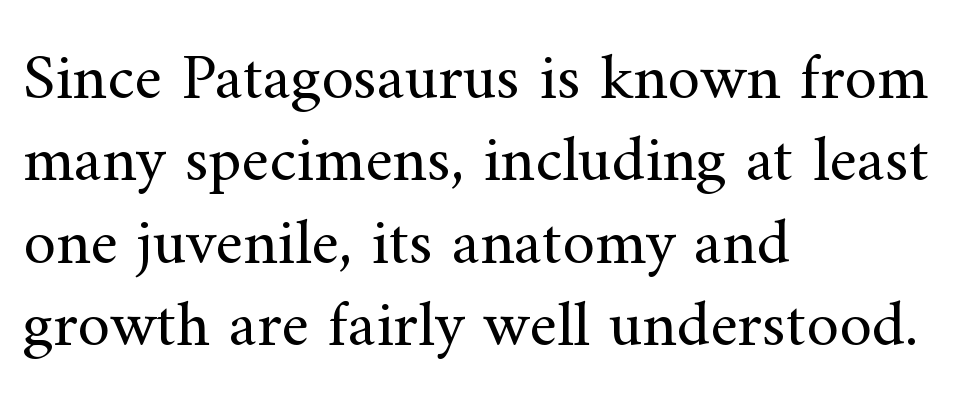
Q: Is the text bold? A: No.
Q: Is the text italic (slanted)? A: No, it is upright.
Q: Is the typeface a serif or a sans-serif typeface? A: Serif.
Q: Is the text underlined? A: No.
Q: How is the paragraph aligned? A: Left-aligned.
Q: Is the spacing between letters normal or unusually wide? A: Normal.
Q: Is the spacing between lines tight, normal or loose? A: Normal.
Q: Width (condensed, normal, or wide)? A: Normal.
Q: Stroke contrast? A: Medium.
Q: x-height? A: Small.
Q: Monospaced? A: No.
